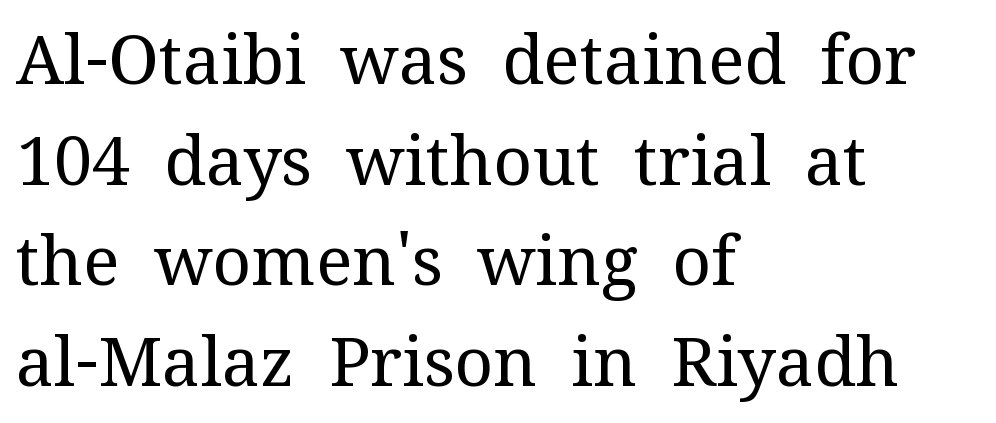
{"serif": "yes", "italic": "no", "bold": "no", "weight": "regular", "width": "normal", "stroke_contrast": "medium", "x_height": "medium", "monospaced": "no", "underline": "no", "align": "left", "line_spacing": "normal", "line_spacing_ratio": 1.48, "letter_spacing": "normal", "letter_spacing_em": 0.0, "glyph_px": 68}
